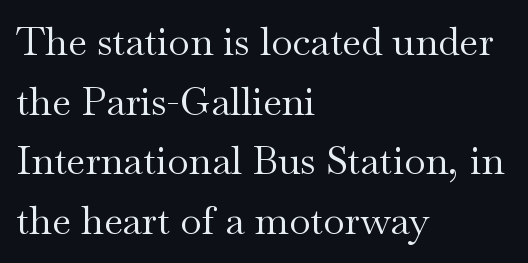
The image shows 39 px regular-weight, wide serif type, upright; set left-aligned, normal line spacing (1.53x), normal letter spacing, not underlined; medium stroke contrast and a small x-height.
